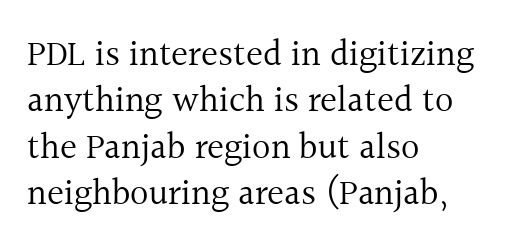
Are there feet on the stems? There are — it's a serif. If you measured baseline to baseline, you'd find a middling distance. The gap between lines stays unmarked. Letters have the restrained weight of plain body copy at most. Line beginnings align vertically; line endings do not.
